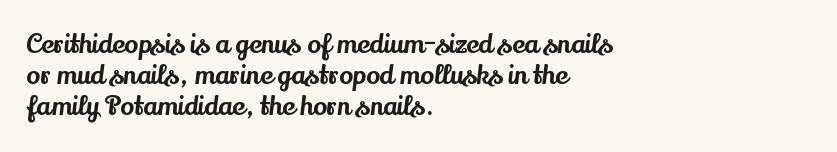
{"underline": "no", "align": "left", "line_spacing_ratio": 1.2, "letter_spacing": "normal", "letter_spacing_em": 0.0, "glyph_px": 26}
